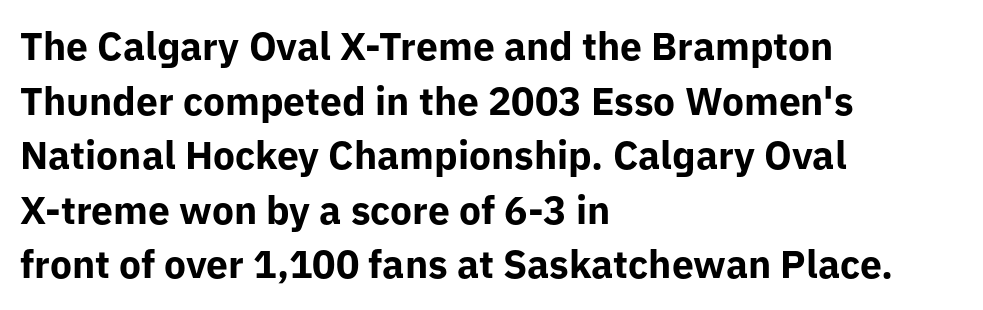
Q: Is the text bold? A: Yes.
Q: Is the text italic (slanted)? A: No, it is upright.
Q: Is the typeface a serif or a sans-serif typeface? A: Sans-serif.
Q: Is the text underlined? A: No.
Q: How is the paragraph aligned? A: Left-aligned.
Q: Is the spacing between letters normal or unusually wide? A: Normal.
Q: Is the spacing between lines tight, normal or loose? A: Normal.
Q: Width (condensed, normal, or wide)? A: Normal.
Q: Stroke contrast? A: Low.
Q: x-height? A: Medium.
Q: Monospaced? A: No.
